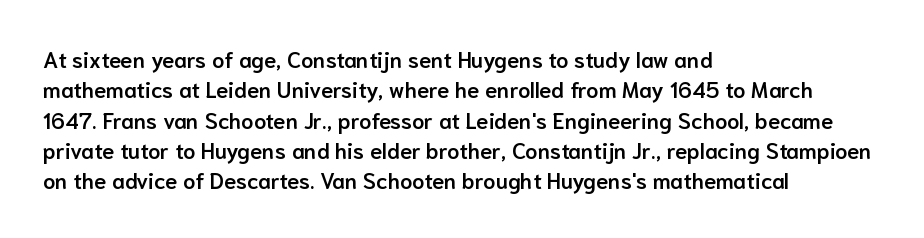
{"italic": "no", "bold": "semi", "underline": "no", "align": "left", "line_spacing": "normal", "line_spacing_ratio": 1.38, "letter_spacing": "normal", "letter_spacing_em": 0.0, "glyph_px": 22}
